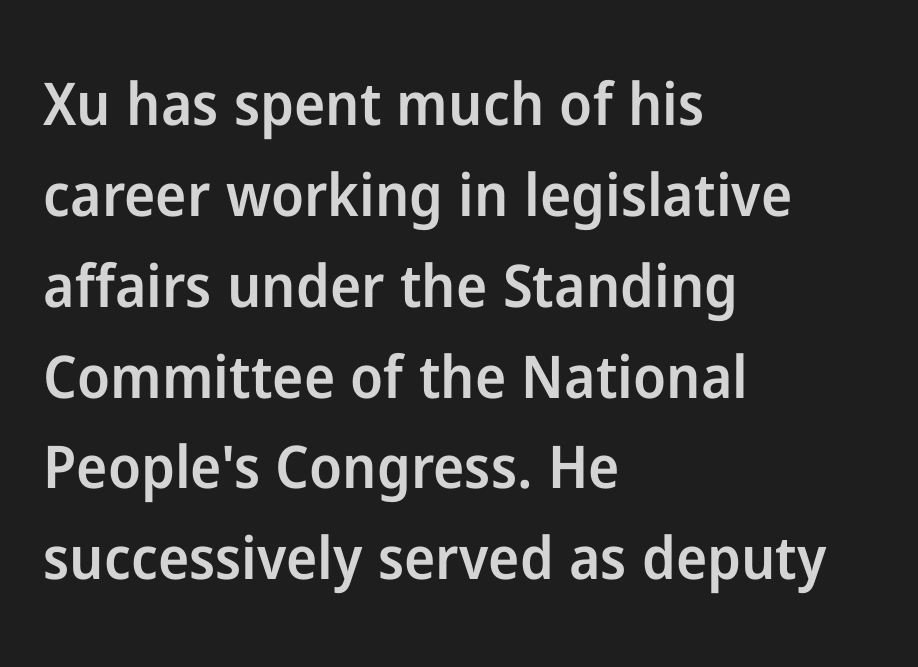
The image shows 59 px semibold sans-serif type, upright; set left-aligned, normal line spacing (1.54x), normal letter spacing, not underlined; low stroke contrast and a medium x-height.
